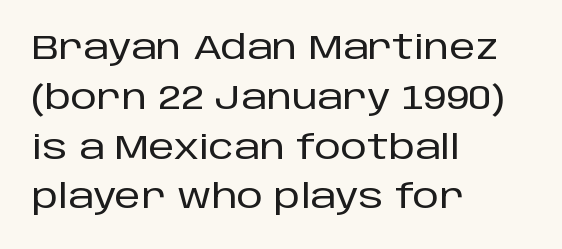
Q: Is the text italic (slanted)? A: No, it is upright.
Q: Is the typeface a serif or a sans-serif typeface? A: Sans-serif.
Q: Is the text underlined? A: No.
Q: How is the paragraph aligned? A: Left-aligned.
Q: Is the spacing between letters normal or unusually wide? A: Normal.
Q: Is the spacing between lines tight, normal or loose? A: Normal.
Q: Width (condensed, normal, or wide)? A: Normal.
Q: Stroke contrast? A: Low.
Q: x-height? A: Large.
Q: Monospaced? A: No.
